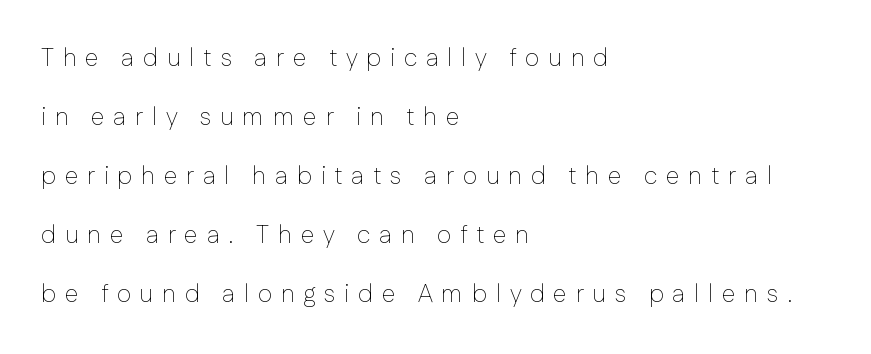
Q: Is the text bold? A: No.
Q: Is the text italic (slanted)? A: No, it is upright.
Q: Is the text underlined? A: No.
Q: How is the paragraph aligned? A: Left-aligned.
Q: Is the spacing between letters normal or unusually wide? A: Unusually wide.
Q: Is the spacing between lines tight, normal or loose? A: Loose.
